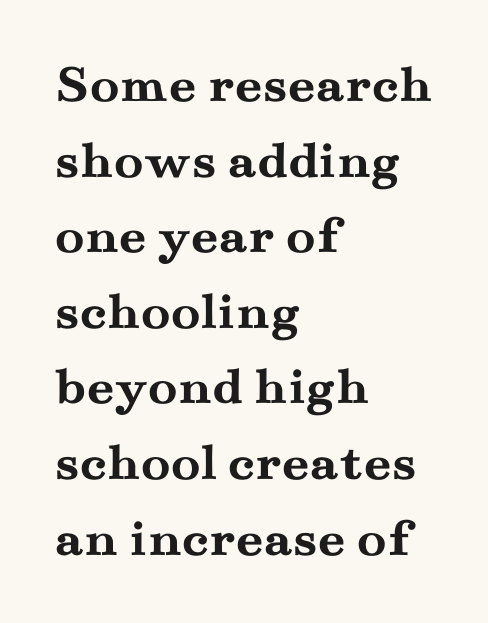
Q: Is the text bold? A: Yes.
Q: Is the text italic (slanted)? A: No, it is upright.
Q: Is the typeface a serif or a sans-serif typeface? A: Serif.
Q: Is the text underlined? A: No.
Q: How is the paragraph aligned? A: Left-aligned.
Q: Is the spacing between letters normal or unusually wide? A: Normal.
Q: Is the spacing between lines tight, normal or loose? A: Normal.
Q: Width (condensed, normal, or wide)? A: Wide.
Q: Stroke contrast? A: Medium.
Q: x-height? A: Small.
Q: Monospaced? A: No.
